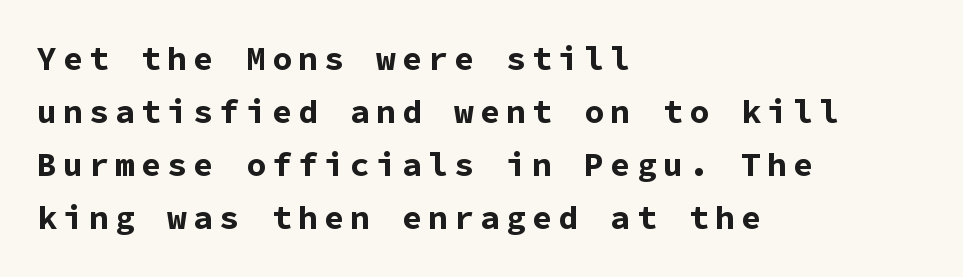
The glyphs have the mass of a bold cut. Bare-footed words on every line. Type style note: lacks serifs. The letters stand upright; this is a roman face.
